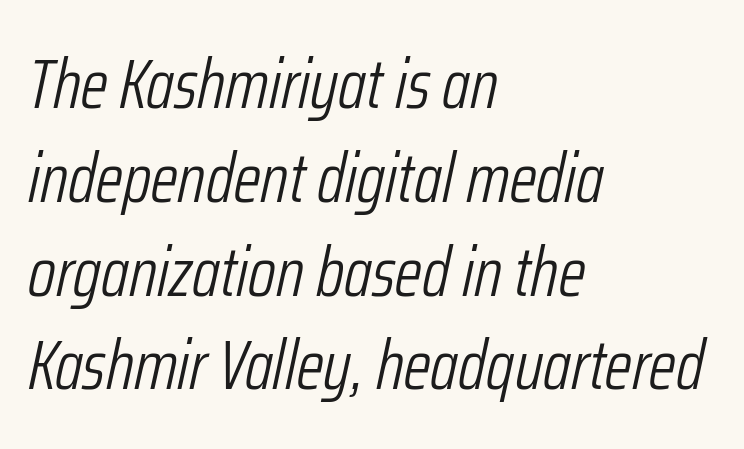
The image shows 70 px light, condensed type, italic (leaning right); set left-aligned, normal line spacing (1.34x), normal letter spacing, not underlined; low stroke contrast and a medium x-height.
